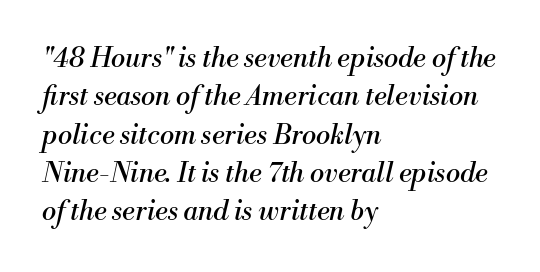
{"italic": "yes", "lean": "right", "slant_degrees": 13, "bold": "no", "underline": "no", "align": "left", "line_spacing": "normal", "line_spacing_ratio": 1.42, "letter_spacing": "normal", "letter_spacing_em": 0.0, "glyph_px": 27}
